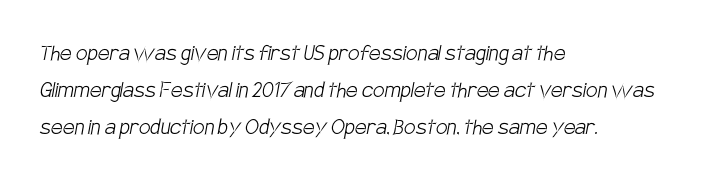
{"bold": "no", "underline": "no", "align": "left", "line_spacing": "normal", "line_spacing_ratio": 1.43, "letter_spacing": "normal", "letter_spacing_em": 0.0, "glyph_px": 26}
